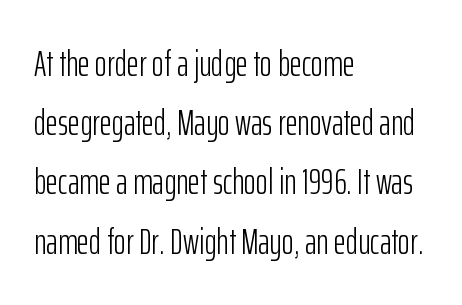
Q: Is the text bold? A: No.
Q: Is the text italic (slanted)? A: No, it is upright.
Q: Is the typeface a serif or a sans-serif typeface? A: Sans-serif.
Q: Is the text underlined? A: No.
Q: How is the paragraph aligned? A: Left-aligned.
Q: Is the spacing between letters normal or unusually wide? A: Normal.
Q: Is the spacing between lines tight, normal or loose? A: Normal.
Q: Width (condensed, normal, or wide)? A: Condensed.
Q: Stroke contrast? A: Low.
Q: x-height? A: Medium.
Q: Monospaced? A: No.
